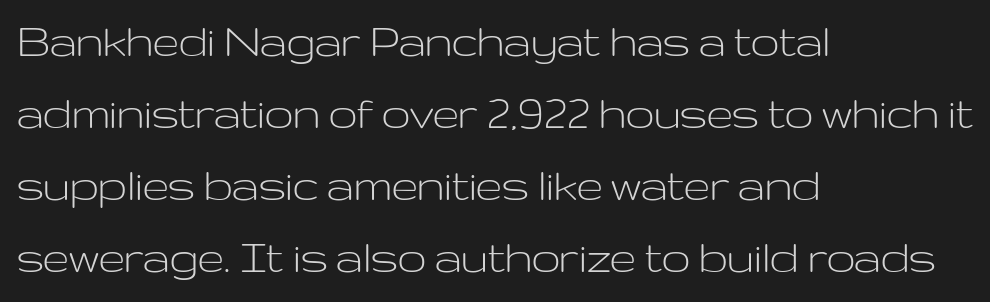
The letters stand straight up with perfectly vertical stems. Stems here are at most as thick as an everyday book face. Short note: letters normally spaced. If you drew a ruler down the left edge, every line would touch it.
